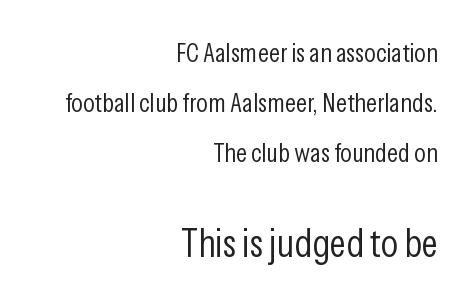
The image shows 40 px light, condensed sans-serif type, upright; set right-aligned, line spacing 1.85x, normal letter spacing, not underlined; the second (bottom) block is 1.48x larger; low stroke contrast and a medium x-height.
